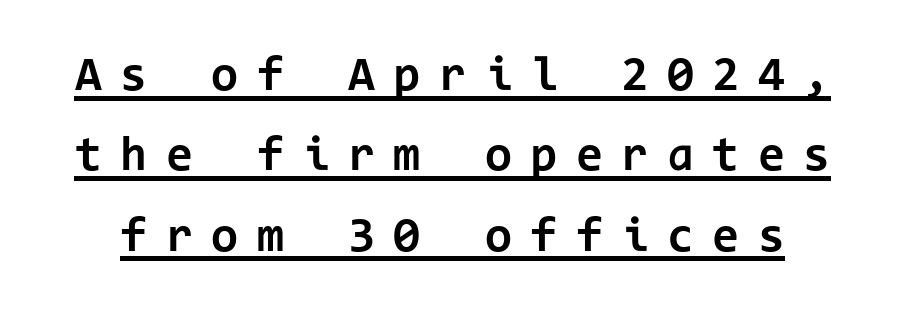
The image shows 49 px bold sans-serif type, upright, monospaced; set normal line spacing (1.64x), unusually wide letter spacing (+0.38 em), underlined; low stroke contrast and a medium x-height.
